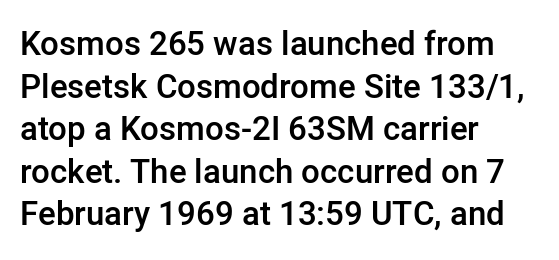
Tall strokes in this sample are plumb rather than angled. The rag falls on the right side of this text block. Compared with an ordinary text face, these strokes are moderately heavier — a semibold. Character widths vary here, with narrow letters taking less room than wide ones. In terms of letterspacing, this is plain default setting.
